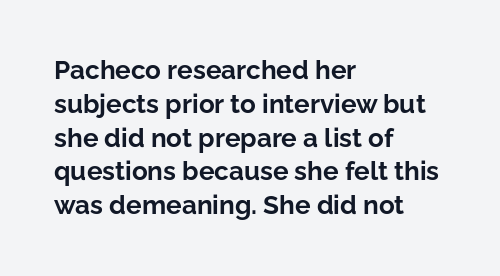
Q: Is the text bold? A: Yes.
Q: Is the text italic (slanted)? A: No, it is upright.
Q: Is the text underlined? A: No.
Q: How is the paragraph aligned? A: Left-aligned.
Q: Is the spacing between letters normal or unusually wide? A: Normal.
Q: Is the spacing between lines tight, normal or loose? A: Normal.
